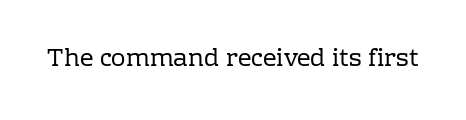
The image shows 24 px text type, upright; set normal letter spacing, not underlined.
